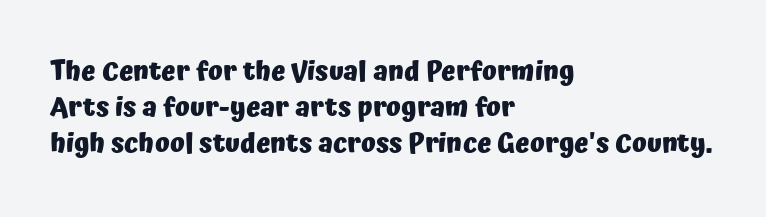
{"italic": "no", "bold": "yes", "underline": "no", "align": "left", "line_spacing": "normal", "line_spacing_ratio": 1.34, "letter_spacing": "normal", "letter_spacing_em": 0.0, "glyph_px": 27}
